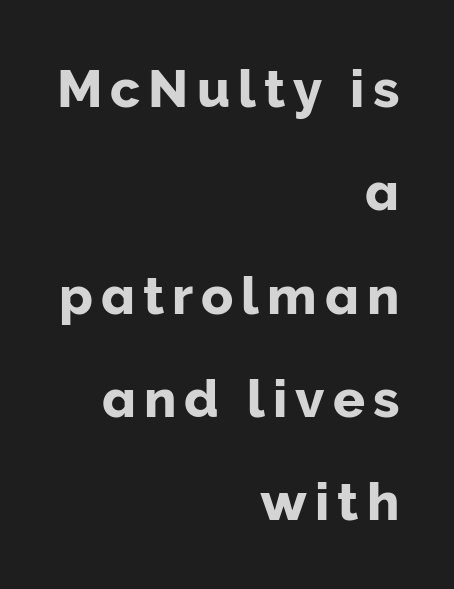
Q: Is the text italic (slanted)? A: No, it is upright.
Q: Is the typeface a serif or a sans-serif typeface? A: Sans-serif.
Q: Is the text underlined? A: No.
Q: How is the paragraph aligned? A: Right-aligned.
Q: Is the spacing between lines tight, normal or loose? A: Loose.
Q: Width (condensed, normal, or wide)? A: Normal.
Q: Stroke contrast? A: Low.
Q: x-height? A: Medium.
Q: Monospaced? A: No.
